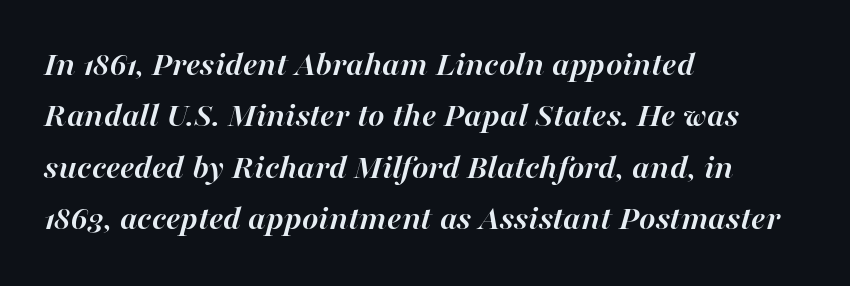
Quick note: underline off. Italic? Definitely — the glyphs are oblique. Spacing verdict: proportional, widths tailored to each character. The letters sit at their default tracking, neither squeezed nor spread. Weight: bold. Normally led — the rows are evenly, conventionally spaced.
